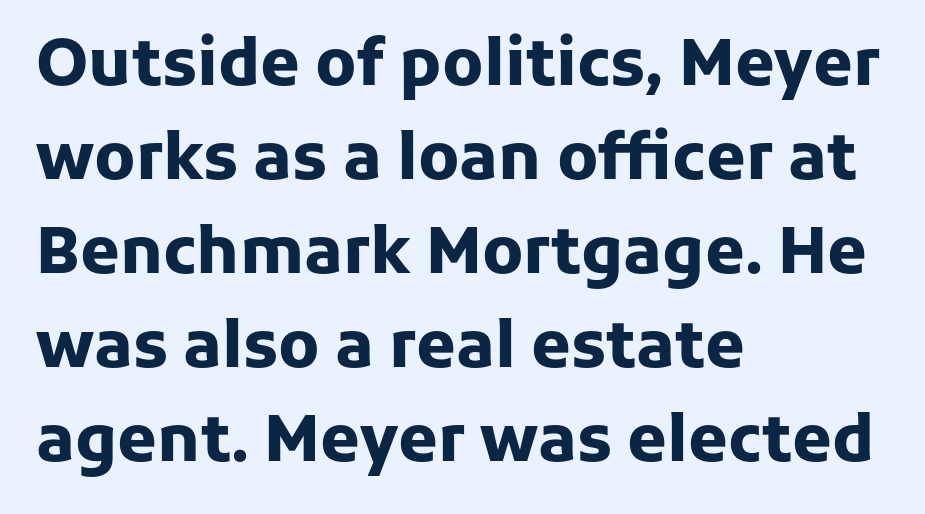
The image shows 64 px heavy sans-serif type, upright; set left-aligned, normal line spacing (1.47x), normal letter spacing, not underlined; low stroke contrast and a medium x-height.
